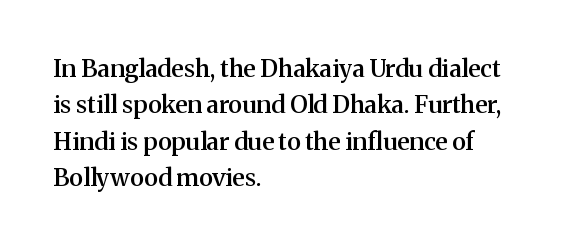
{"italic": "no", "bold": "semi", "underline": "no", "align": "left", "line_spacing": "normal", "line_spacing_ratio": 1.52, "letter_spacing": "normal", "letter_spacing_em": 0.0, "glyph_px": 24}
